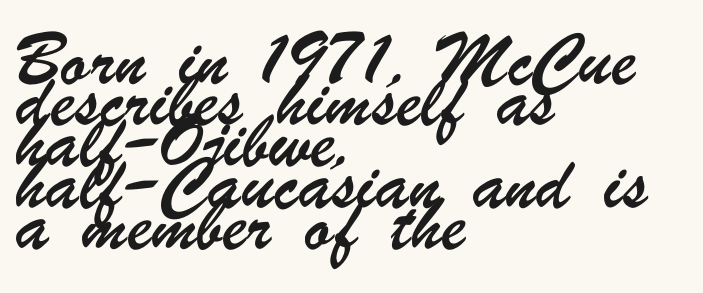
The image shows 33 px condensed sans-serif type; set left-aligned, normal line spacing (1.25x), normal letter spacing, not underlined; low stroke contrast and a small x-height.
